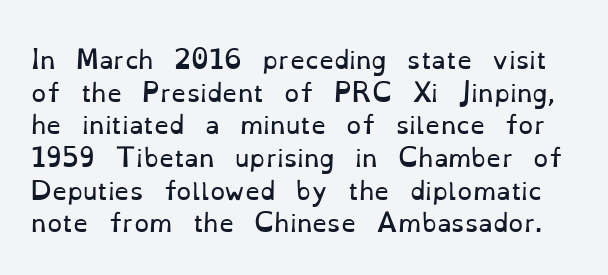
{"italic": "no", "bold": "no", "underline": "no", "line_spacing": "normal", "line_spacing_ratio": 1.36, "letter_spacing": "normal", "letter_spacing_em": 0.0, "glyph_px": 24}
